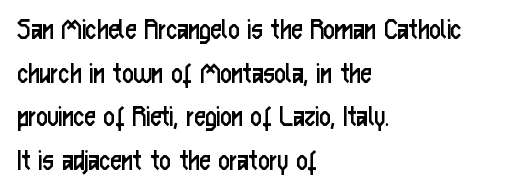
{"serif": "no", "italic": "no", "bold": "no", "weight": "regular", "width": "condensed", "stroke_contrast": "low", "x_height": "medium", "monospaced": "no", "underline": "no", "align": "left", "line_spacing": "normal", "line_spacing_ratio": 1.41, "letter_spacing": "normal", "letter_spacing_em": 0.0, "glyph_px": 31}
